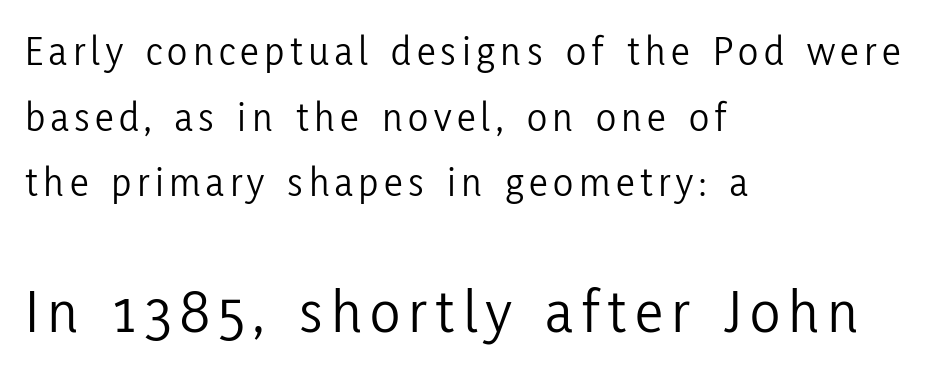
Q: Is the text bold? A: No.
Q: Is the text italic (slanted)? A: No, it is upright.
Q: Is the typeface a serif or a sans-serif typeface? A: Sans-serif.
Q: Is the text underlined? A: No.
Q: How is the paragraph aligned? A: Left-aligned.
Q: Is the spacing between lines tight, normal or loose? A: Normal.
Q: Which block of text is set in a larger size, the first (top) or the second (bottom)? A: The second (bottom) one.
Q: Width (condensed, normal, or wide)? A: Condensed.
Q: Stroke contrast? A: Low.
Q: x-height? A: Medium.
Q: Monospaced? A: No.
